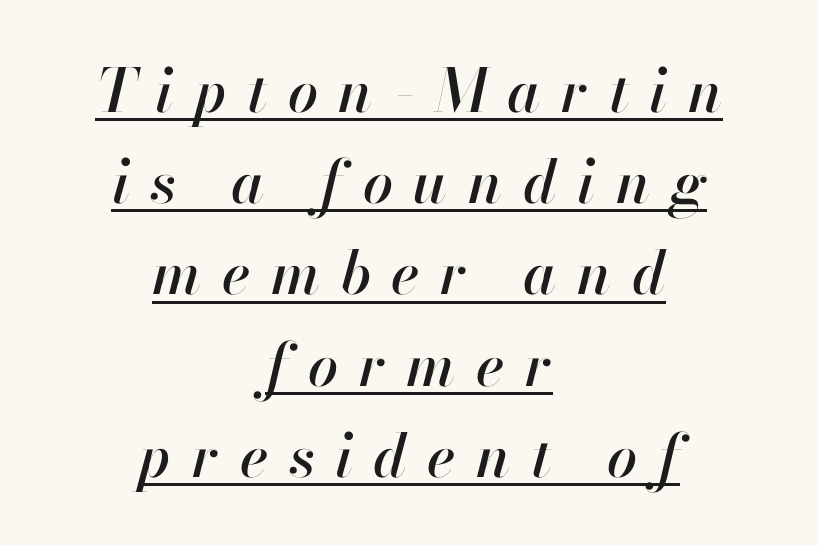
{"italic": "yes", "lean": "right", "slant_degrees": 13, "width": "normal", "stroke_contrast": "high", "x_height": "small", "monospaced": "no", "underline": "yes", "align": "center", "line_spacing": "normal", "line_spacing_ratio": 1.52, "letter_spacing": "wide", "letter_spacing_em": 0.34, "glyph_px": 60}
